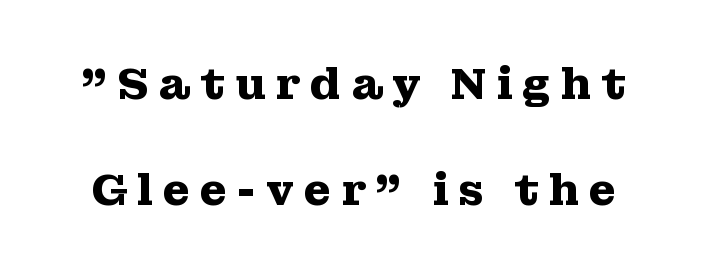
The image shows 44 px heavy, wide serif type, upright; set loose line spacing (2.41x), unusually wide letter spacing (+0.21 em), not underlined; medium stroke contrast and a medium x-height.
